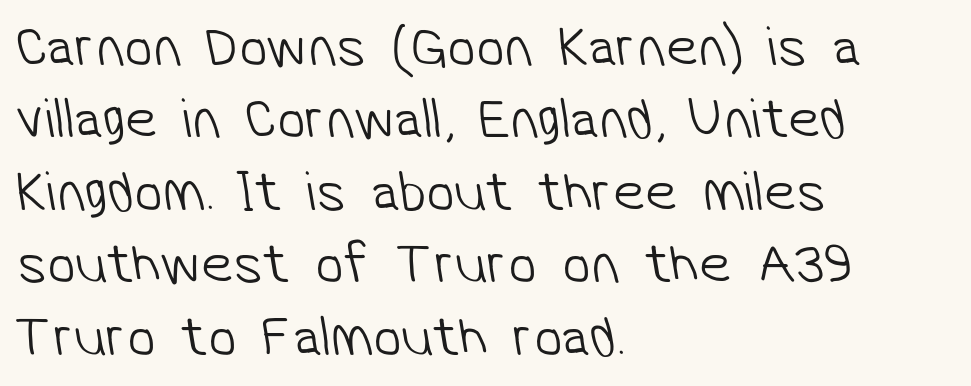
Q: Is the text bold? A: No.
Q: Is the typeface a serif or a sans-serif typeface? A: Sans-serif.
Q: Is the text underlined? A: No.
Q: How is the paragraph aligned? A: Left-aligned.
Q: Is the spacing between letters normal or unusually wide? A: Normal.
Q: Is the spacing between lines tight, normal or loose? A: Normal.
Q: Width (condensed, normal, or wide)? A: Normal.
Q: Stroke contrast? A: Low.
Q: x-height? A: Medium.
Q: Monospaced? A: No.
